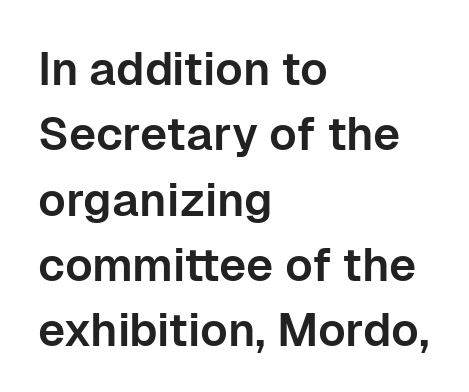
{"serif": "no", "italic": "no", "width": "normal", "stroke_contrast": "low", "x_height": "medium", "monospaced": "no", "underline": "no", "align": "left", "line_spacing": "normal", "line_spacing_ratio": 1.42, "letter_spacing": "normal", "letter_spacing_em": 0.0, "glyph_px": 46}
